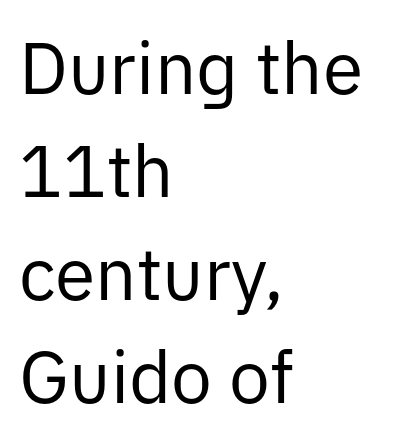
Is there any slant? The stems are plumb. The designer left line spacing at the default. The typeface has the unassuming heft of standard copy or less. Only glyphs here, with clear space below each row.
